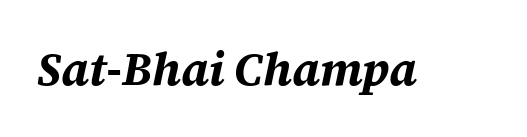
The rendering keeps characters at their native spacing. Pretty heavy lettering here — definitely bold. Designer's note — italics engaged. The letters advance in unequal steps, a hallmark of proportional type.
